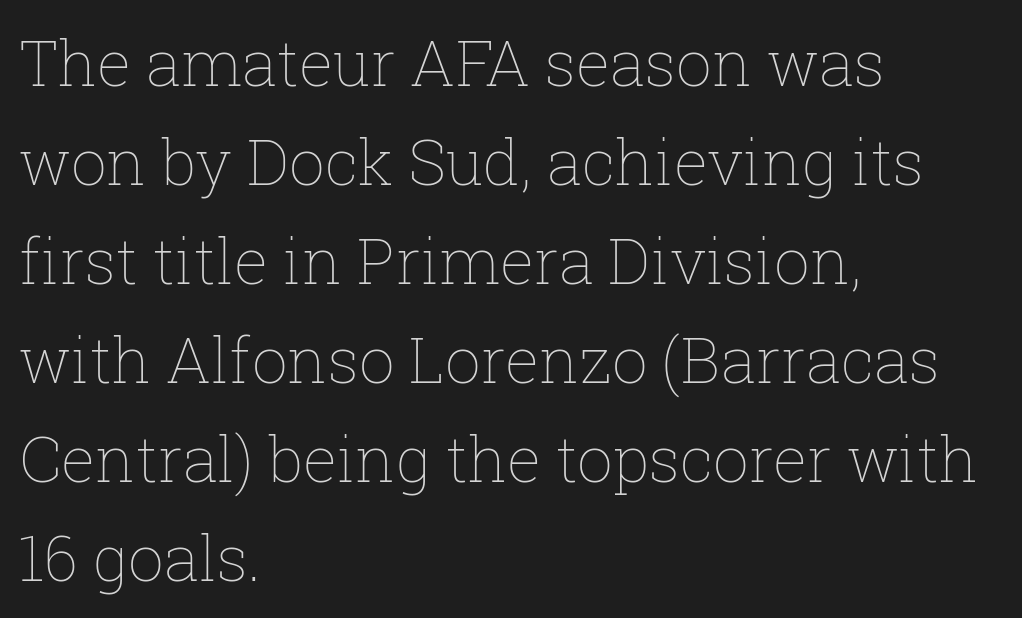
The image shows 63 px thin type, upright; set left-aligned, normal line spacing (1.57x), normal letter spacing, not underlined; low stroke contrast and a medium x-height.
